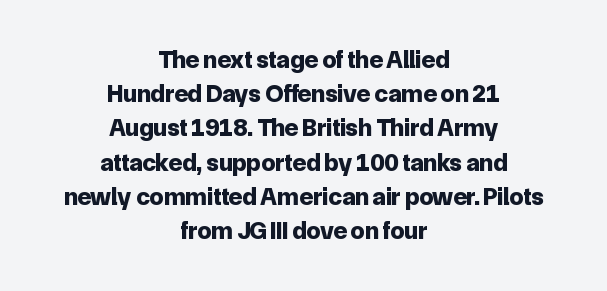
{"italic": "no", "bold": "yes", "underline": "no", "align": "center", "line_spacing": "normal", "line_spacing_ratio": 1.37, "letter_spacing": "normal", "letter_spacing_em": 0.0, "glyph_px": 25}
